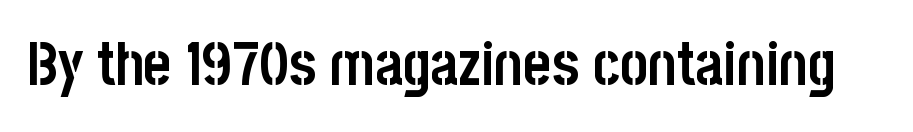
{"serif": "no", "italic": "no", "bold": "yes", "weight": "semibold", "width": "condensed", "stroke_contrast": "low", "x_height": "large", "monospaced": "no", "underline": "no", "letter_spacing": "normal", "letter_spacing_em": 0.0, "glyph_px": 60}
